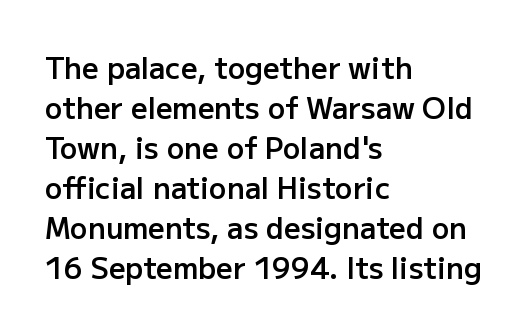
These lines carry some extra weight — a demibold, not a full bold. Successive baselines arrive at the customary interval. Character widths vary here, with narrow letters taking less room than wide ones. Plain, unruled lines of type.
